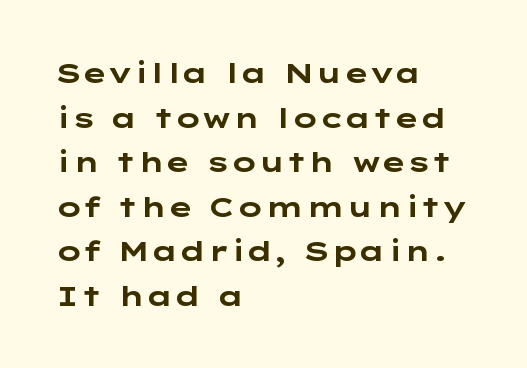
The image shows 28 px bold, wide sans-serif type, upright; set left-aligned, normal line spacing (1.59x), normal letter spacing, not underlined; low stroke contrast and a medium x-height.
